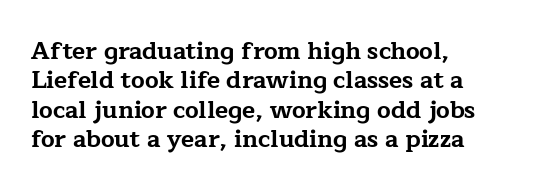
The image shows 24 px bold type, upright; set left-aligned, line spacing 1.22x, normal letter spacing, not underlined.
